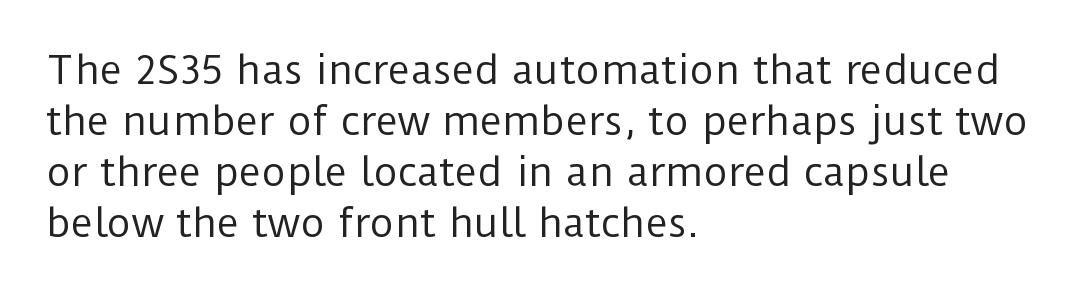
{"serif": "no", "italic": "no", "bold": "no", "weight": "regular", "width": "normal", "stroke_contrast": "low", "x_height": "medium", "monospaced": "no", "underline": "no", "align": "left", "line_spacing": "normal", "line_spacing_ratio": 1.34, "letter_spacing": "normal", "letter_spacing_em": 0.0, "glyph_px": 38}
